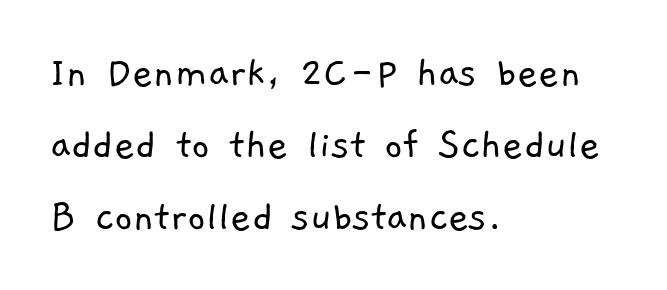
Q: Is the text bold? A: No.
Q: Is the typeface a serif or a sans-serif typeface? A: Sans-serif.
Q: Is the text underlined? A: No.
Q: How is the paragraph aligned? A: Left-aligned.
Q: Is the spacing between letters normal or unusually wide? A: Normal.
Q: Is the spacing between lines tight, normal or loose? A: Normal.
Q: Width (condensed, normal, or wide)? A: Normal.
Q: Stroke contrast? A: Low.
Q: x-height? A: Medium.
Q: Monospaced? A: No.
